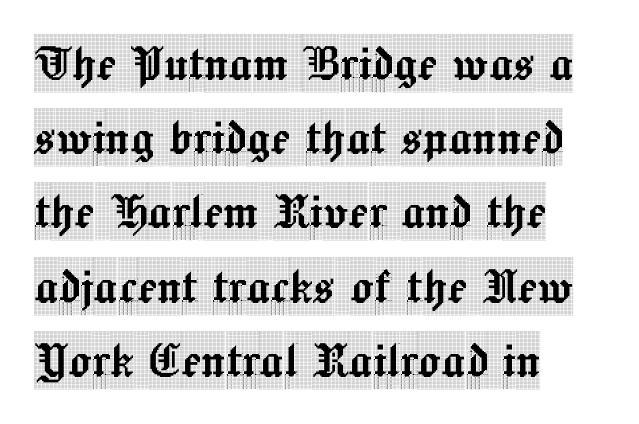
{"serif": "yes", "italic": "no", "width": "condensed", "x_height": "large", "monospaced": "no", "underline": "no", "align": "left", "line_spacing": "normal", "line_spacing_ratio": 1.28, "letter_spacing": "normal", "letter_spacing_em": 0.0, "glyph_px": 58}
